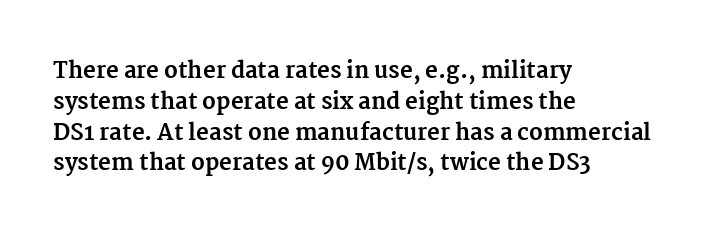
No italicization has been applied; the sample stays upright. The line-height multiplier appears to be the usual default. The face used here has the dense, thick strokes of a bold. Clear beneath every line of the passage. Each word holds together tightly as a unit, with standard inter-letter gaps. The typesetter chose a ragged-right arrangement here.
